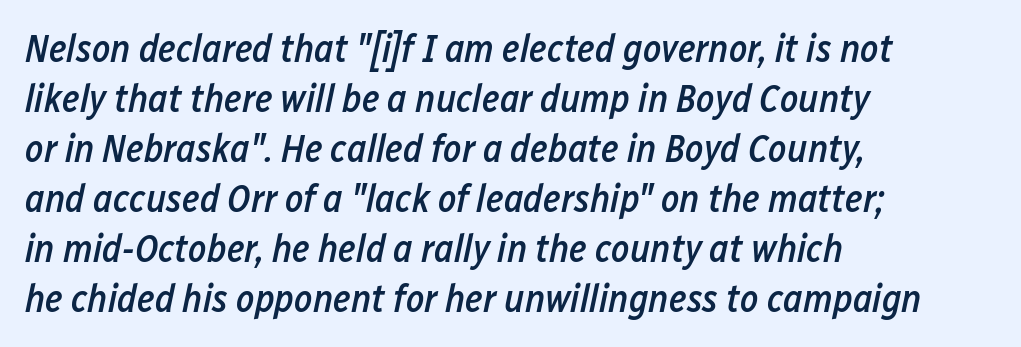
Q: Is the text bold? A: Semi-bold.
Q: Is the text italic (slanted)? A: Yes, it leans right by about 12 degrees.
Q: Is the text underlined? A: No.
Q: How is the paragraph aligned? A: Left-aligned.
Q: Is the spacing between letters normal or unusually wide? A: Normal.
Q: Is the spacing between lines tight, normal or loose? A: Normal.
Q: Width (condensed, normal, or wide)? A: Condensed.
Q: Stroke contrast? A: Low.
Q: x-height? A: Medium.
Q: Monospaced? A: No.
